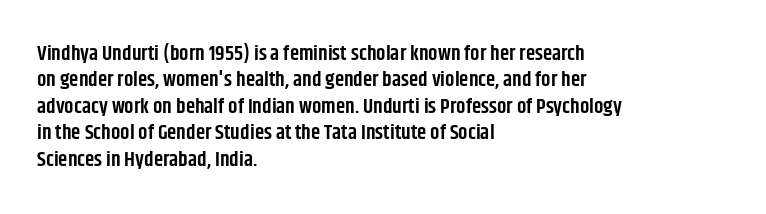
Q: Is the text bold? A: Semi-bold.
Q: Is the text italic (slanted)? A: No, it is upright.
Q: Is the text underlined? A: No.
Q: How is the paragraph aligned? A: Left-aligned.
Q: Is the spacing between letters normal or unusually wide? A: Normal.
Q: Is the spacing between lines tight, normal or loose? A: Normal.
